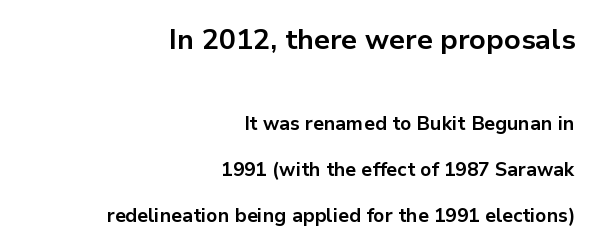
Q: Is the text bold? A: Yes.
Q: Is the text italic (slanted)? A: No, it is upright.
Q: Is the typeface a serif or a sans-serif typeface? A: Sans-serif.
Q: Is the text underlined? A: No.
Q: How is the paragraph aligned? A: Right-aligned.
Q: Is the spacing between letters normal or unusually wide? A: Normal.
Q: Is the spacing between lines tight, normal or loose? A: Loose.
Q: Which block of text is set in a larger size, the first (top) or the second (bottom)? A: The first (top) one.
Q: Width (condensed, normal, or wide)? A: Normal.
Q: Stroke contrast? A: Low.
Q: x-height? A: Medium.
Q: Monospaced? A: No.
